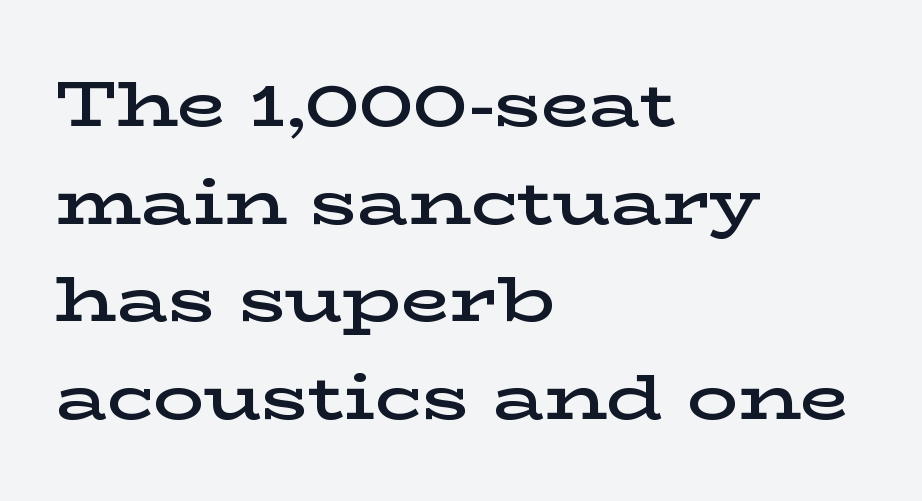
Q: Is the text bold? A: Semi-bold.
Q: Is the text italic (slanted)? A: No, it is upright.
Q: Is the typeface a serif or a sans-serif typeface? A: Serif.
Q: Is the text underlined? A: No.
Q: How is the paragraph aligned? A: Left-aligned.
Q: Is the spacing between letters normal or unusually wide? A: Normal.
Q: Is the spacing between lines tight, normal or loose? A: Normal.
Q: Width (condensed, normal, or wide)? A: Wide.
Q: Stroke contrast? A: Low.
Q: x-height? A: Medium.
Q: Monospaced? A: No.
